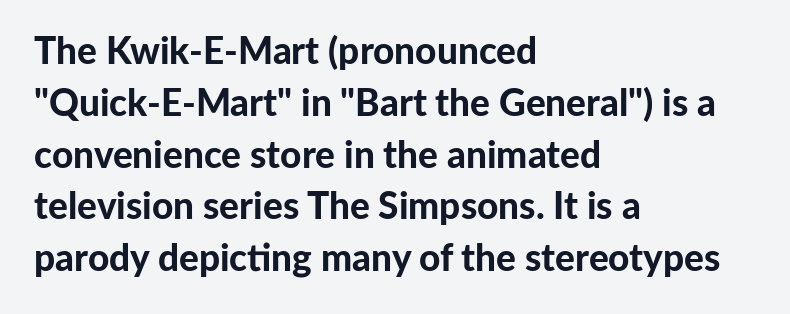
{"serif": "no", "italic": "no", "bold": "yes", "weight": "bold", "width": "normal", "stroke_contrast": "low", "x_height": "medium", "monospaced": "no", "underline": "no", "align": "left", "line_spacing": "normal", "line_spacing_ratio": 1.4, "letter_spacing": "normal", "letter_spacing_em": 0.0, "glyph_px": 37}
